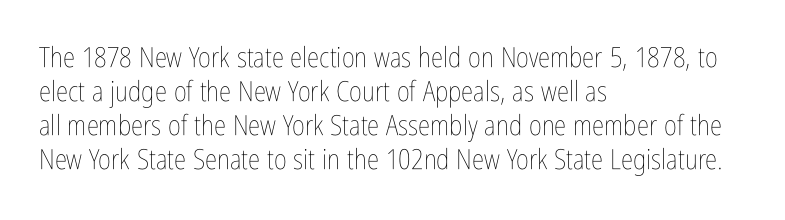
Looks like regular typesetting: each glyph gets only the width it needs. Words appear dense and cohesive because spacing is normal. Stroke thickness stays within the range of a standard reading face or lighter. If you drew a ruler down the left edge, every line would touch it. The words here are not underlined. It's the straight-up-and-down kind of type.
